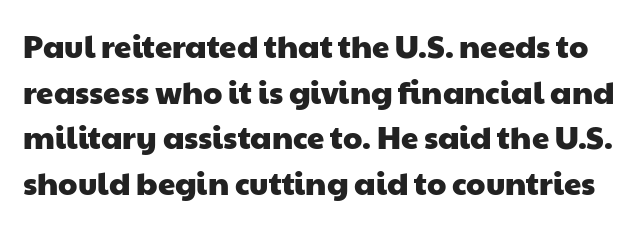
Q: Is the typeface a serif or a sans-serif typeface? A: Sans-serif.
Q: Is the text underlined? A: No.
Q: Is the spacing between letters normal or unusually wide? A: Normal.
Q: Is the spacing between lines tight, normal or loose? A: Normal.
Q: Width (condensed, normal, or wide)? A: Wide.
Q: Stroke contrast? A: Low.
Q: x-height? A: Medium.
Q: Monospaced? A: No.
